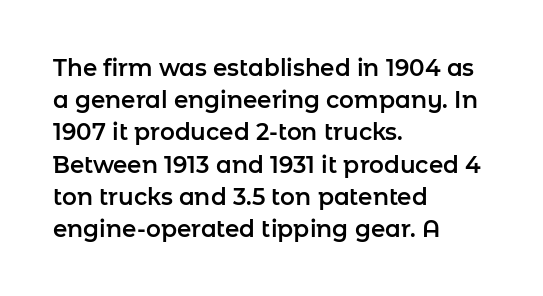
{"italic": "no", "underline": "no", "align": "left", "line_spacing": "normal", "line_spacing_ratio": 1.4, "letter_spacing": "normal", "letter_spacing_em": 0.0, "glyph_px": 23}
